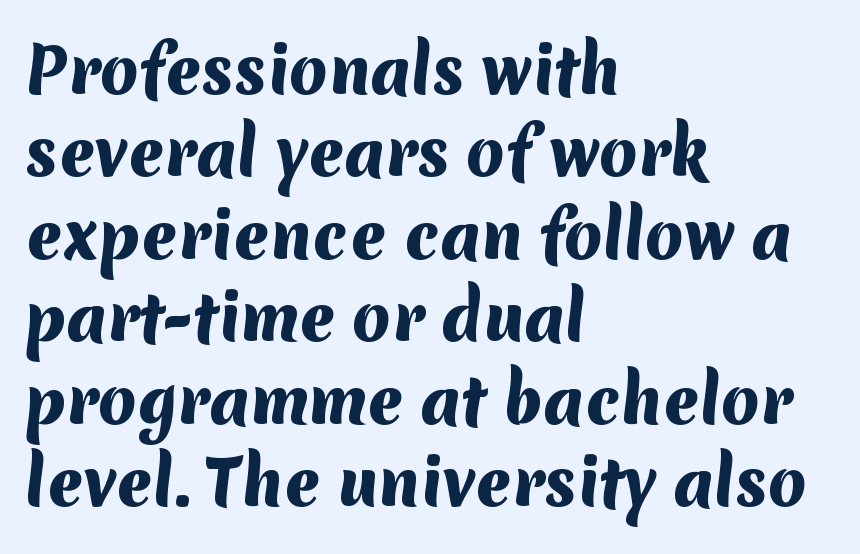
Q: Is the text bold? A: Yes.
Q: Is the typeface a serif or a sans-serif typeface? A: Sans-serif.
Q: Is the text underlined? A: No.
Q: How is the paragraph aligned? A: Left-aligned.
Q: Is the spacing between letters normal or unusually wide? A: Normal.
Q: Is the spacing between lines tight, normal or loose? A: Normal.
Q: Width (condensed, normal, or wide)? A: Normal.
Q: Stroke contrast? A: Medium.
Q: x-height? A: Medium.
Q: Monospaced? A: No.
